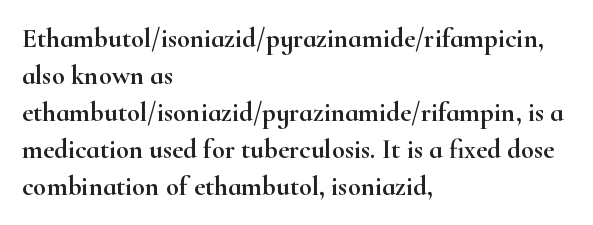
{"italic": "no", "underline": "no", "align": "left", "line_spacing": "normal", "line_spacing_ratio": 1.37, "letter_spacing": "normal", "letter_spacing_em": 0.0, "glyph_px": 27}
